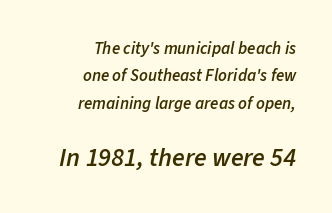
The font's italic variant was chosen for this text. This sample uses plain, unmodified letter spacing. Type size steps up from the first block to the second. Weight check: semibold — heavier than regular, not quite bold.
